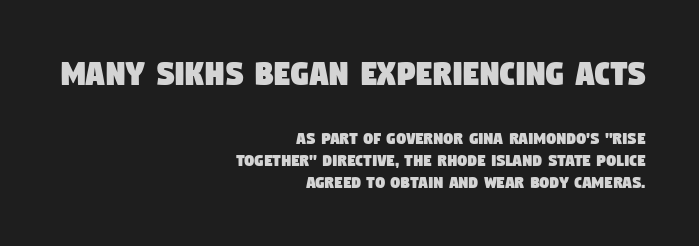
The text block is weighted toward the right margin, trailing off unevenly leftward. The face used here is rendered with its standard letterfit. This sample has the flowing, uneven cadence of proportional lettering. Horizontal bands of white between lines are thin slivers. Are there feet on the stems? There aren't — it's a sans.
